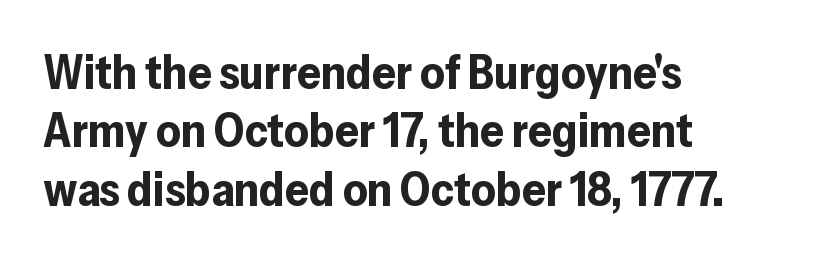
Q: Is the text bold? A: Yes.
Q: Is the text italic (slanted)? A: No, it is upright.
Q: Is the typeface a serif or a sans-serif typeface? A: Sans-serif.
Q: Is the text underlined? A: No.
Q: How is the paragraph aligned? A: Left-aligned.
Q: Is the spacing between letters normal or unusually wide? A: Normal.
Q: Width (condensed, normal, or wide)? A: Normal.
Q: Stroke contrast? A: Low.
Q: x-height? A: Medium.
Q: Monospaced? A: No.
